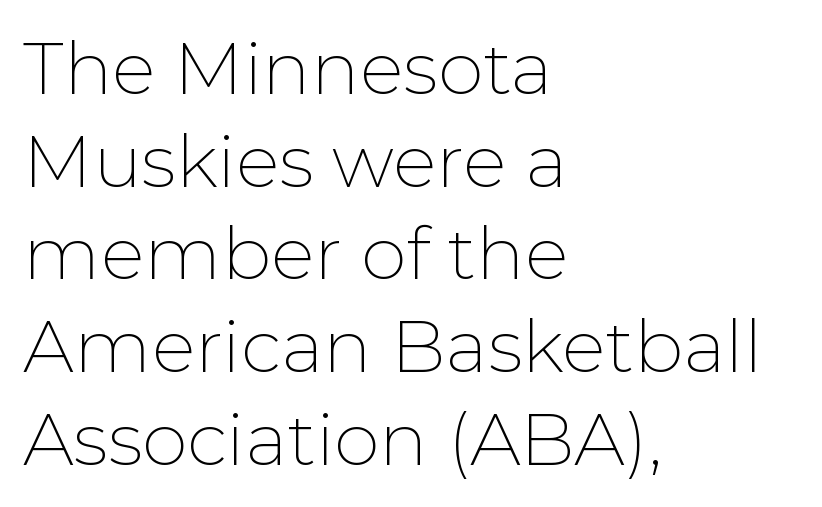
The passage shown is not underscored anywhere. The strokes carry an ordinary text weight at most. Notice how the passage keeps a crisp vertical edge on the left only. The leading is moderate, giving the passage an even texture. A typesetter would call this zero additional tracking. Typographically, this falls in the sans-serif category.
